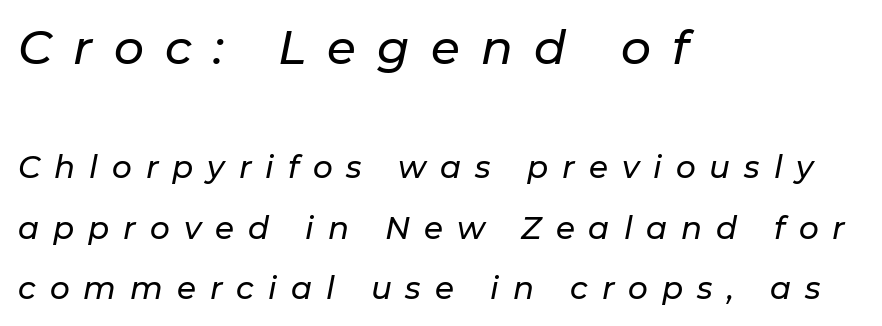
{"italic": "yes", "lean": "right", "slant_degrees": 11, "width": "normal", "stroke_contrast": "low", "x_height": "medium", "monospaced": "no", "underline": "no", "align": "left", "line_spacing": "loose", "line_spacing_ratio": 1.95, "letter_spacing": "wide", "letter_spacing_em": 0.45, "larger_block": "first", "size_ratio": 1.52, "glyph_px": 47}
